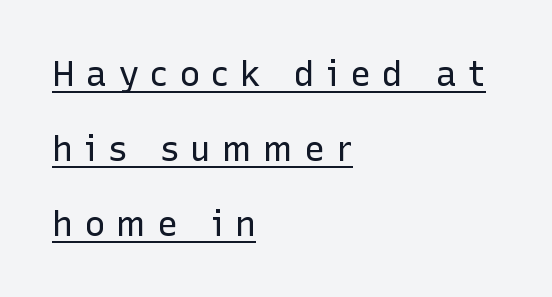
The image shows 35 px regular-weight sans-serif type, upright; set left-aligned, loose line spacing (2.14x), unusually wide letter spacing (+0.32 em), underlined; low stroke contrast and a medium x-height.
